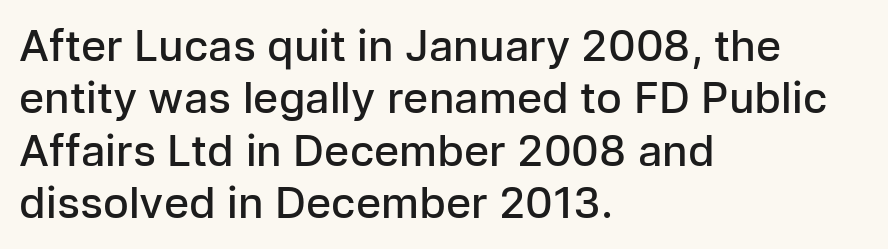
Q: Is the text bold? A: Semi-bold.
Q: Is the text italic (slanted)? A: No, it is upright.
Q: Is the typeface a serif or a sans-serif typeface? A: Sans-serif.
Q: Is the text underlined? A: No.
Q: How is the paragraph aligned? A: Left-aligned.
Q: Is the spacing between letters normal or unusually wide? A: Normal.
Q: Width (condensed, normal, or wide)? A: Normal.
Q: Stroke contrast? A: Low.
Q: x-height? A: Medium.
Q: Monospaced? A: No.
